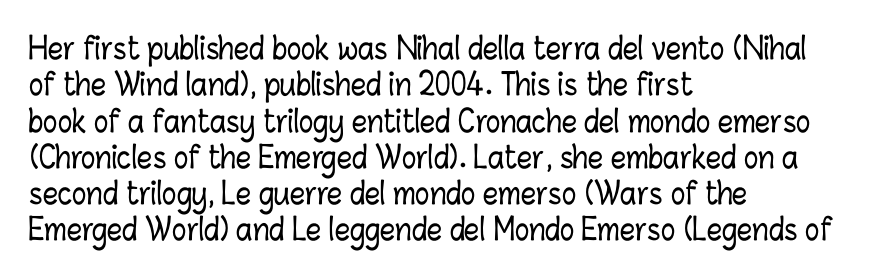
Proportional: the letters do not fall into vertical columns. Short note: letters normally spaced. The words here are not underlined. Typeset ragged right — the left edge is the straight one. Rendered with straight, roman letterforms.
